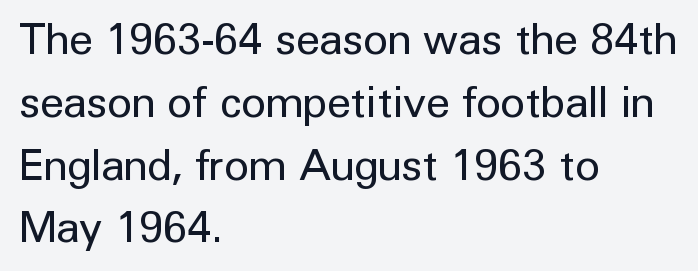
Q: Is the text bold? A: No.
Q: Is the text italic (slanted)? A: No, it is upright.
Q: Is the typeface a serif or a sans-serif typeface? A: Sans-serif.
Q: Is the text underlined? A: No.
Q: How is the paragraph aligned? A: Left-aligned.
Q: Is the spacing between letters normal or unusually wide? A: Normal.
Q: Is the spacing between lines tight, normal or loose? A: Normal.
Q: Width (condensed, normal, or wide)? A: Normal.
Q: Stroke contrast? A: Low.
Q: x-height? A: Medium.
Q: Monospaced? A: No.
